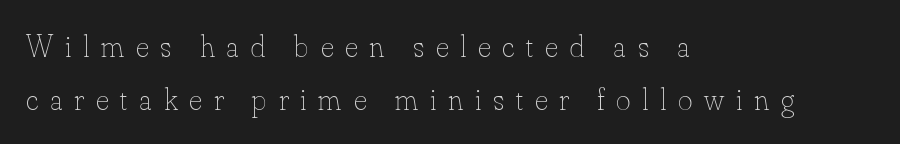
{"italic": "no", "bold": "no", "weight": "thin", "width": "normal", "stroke_contrast": "low", "x_height": "small", "monospaced": "no", "underline": "no", "align": "left", "line_spacing": "normal", "line_spacing_ratio": 1.7, "letter_spacing": "wide", "letter_spacing_em": 0.38, "glyph_px": 31}
